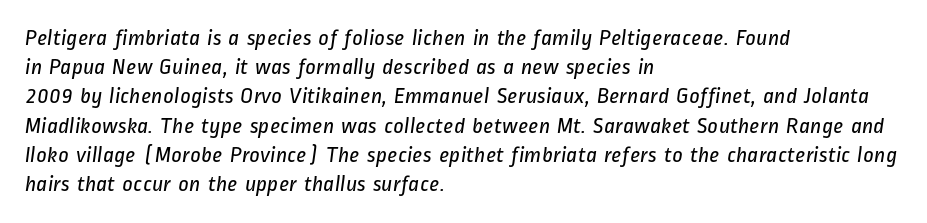
{"bold": "no", "underline": "no", "align": "left", "line_spacing": "normal", "line_spacing_ratio": 1.27, "letter_spacing": "normal", "letter_spacing_em": 0.0, "glyph_px": 23}
